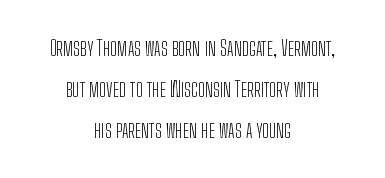
{"italic": "no", "bold": "no", "underline": "no", "align": "center", "line_spacing": "loose", "line_spacing_ratio": 1.95, "letter_spacing": "normal", "letter_spacing_em": 0.0, "glyph_px": 21}
